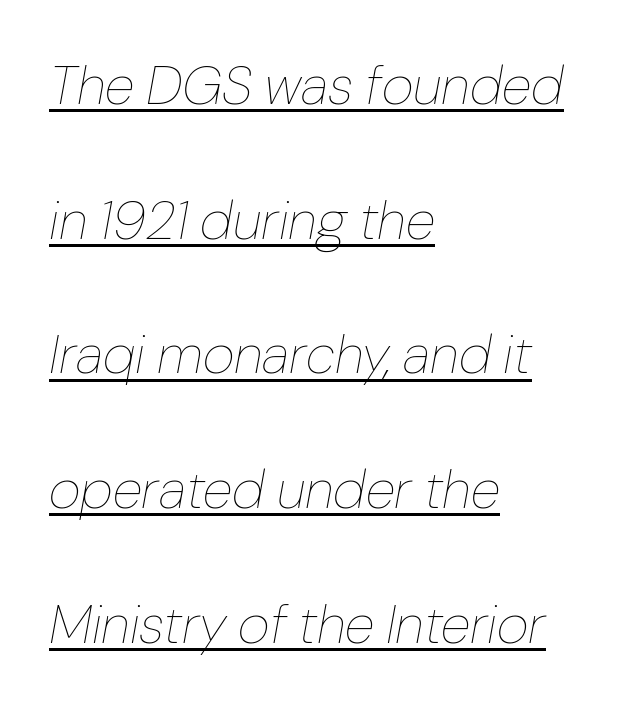
Quick note: underline on. The lines in this sample share a left origin and differ only in where they stop. A typesetter would call this proportional, since set widths differ per character. No extra ink here — the face is not bold. Widely set lines give the paragraph a tall, airy silhouette. Standard letterfit; no display-style spreading of the glyphs.
